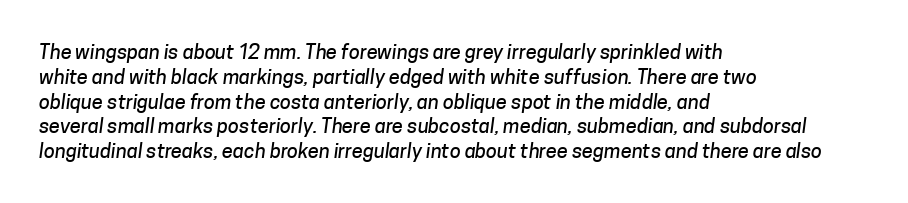
{"underline": "no", "align": "left", "line_spacing_ratio": 1.24, "letter_spacing": "normal", "letter_spacing_em": 0.0, "glyph_px": 20}
